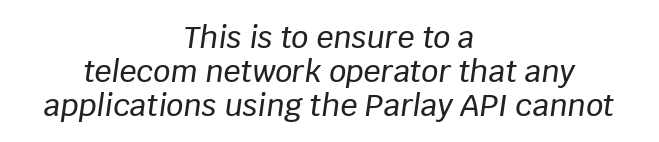
Caption: multi-line text, centered on the measure. Posture: slanted. The space beneath each line is pristine and unruled. This sample uses plain, unmodified letter spacing.
